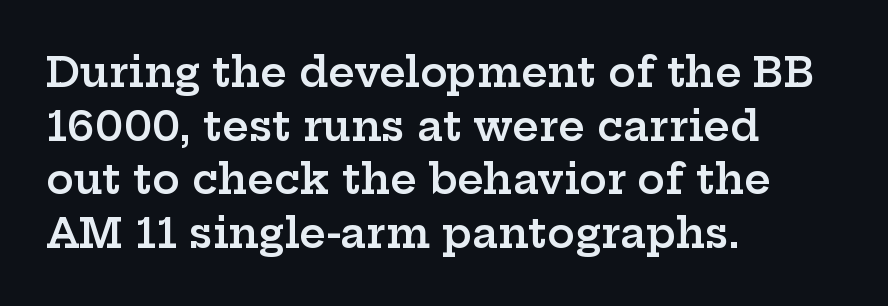
If you drew a line through each stem, it would be perfectly vertical. Every letter is mildly thick-stroked: semibold rather than bold. Line starts are locked; line ends wander. Varying glyph widths throughout — classic text-font behaviour. The designer went with a serif here, giving each stem small feet.
